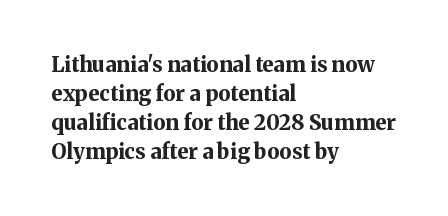
The image shows 21 px bold type, upright; set left-aligned, normal line spacing (1.38x), normal letter spacing, not underlined.
